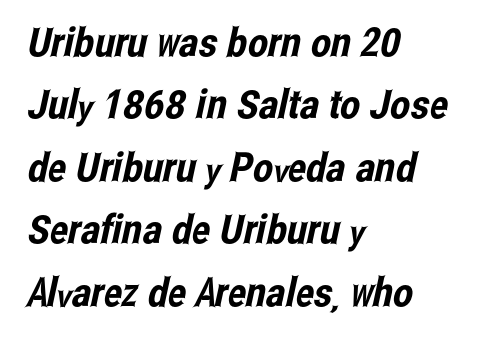
{"serif": "no", "width": "condensed", "stroke_contrast": "low", "x_height": "medium", "monospaced": "no", "underline": "no", "align": "left", "line_spacing": "normal", "line_spacing_ratio": 1.56, "letter_spacing": "normal", "letter_spacing_em": 0.0, "glyph_px": 40}
